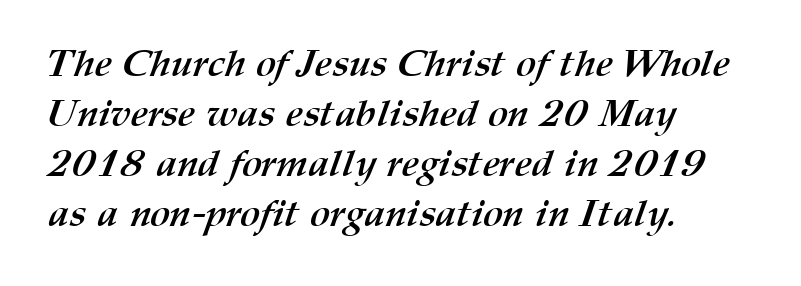
The image shows 38 px semibold type; set left-aligned, normal line spacing (1.32x), normal letter spacing, not underlined; medium stroke contrast and a medium x-height.
